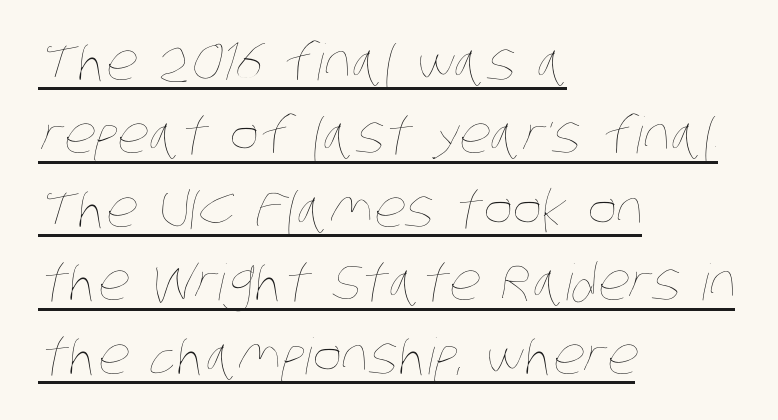
The image shows 50 px thin, condensed type; set left-aligned, normal line spacing (1.47x), normal letter spacing, underlined; low stroke contrast and a large x-height.
